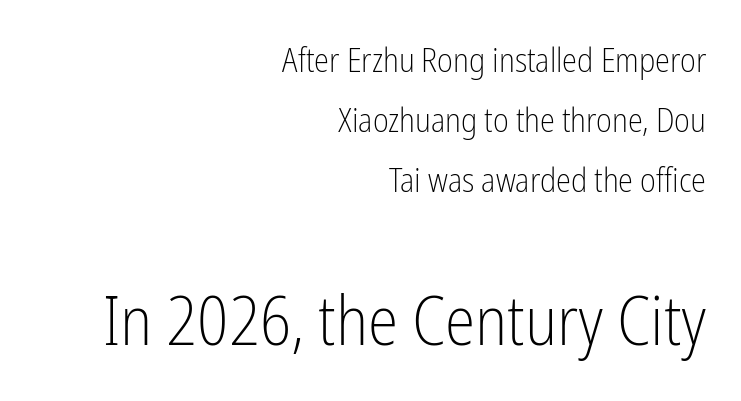
{"serif": "no", "italic": "no", "bold": "no", "weight": "light", "width": "condensed", "stroke_contrast": "low", "x_height": "medium", "monospaced": "no", "underline": "no", "align": "right", "line_spacing_ratio": 1.77, "letter_spacing": "normal", "letter_spacing_em": 0.0, "larger_block": "second", "size_ratio": 2.03, "glyph_px": 69}
